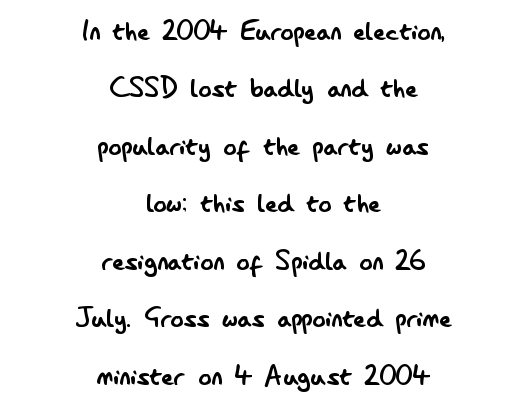
Q: Is the text bold? A: No.
Q: Is the text italic (slanted)? A: No, it is upright.
Q: Is the typeface a serif or a sans-serif typeface? A: Sans-serif.
Q: Is the text underlined? A: No.
Q: How is the paragraph aligned? A: Centered.
Q: Is the spacing between letters normal or unusually wide? A: Normal.
Q: Width (condensed, normal, or wide)? A: Condensed.
Q: Stroke contrast? A: Low.
Q: x-height? A: Small.
Q: Monospaced? A: No.
